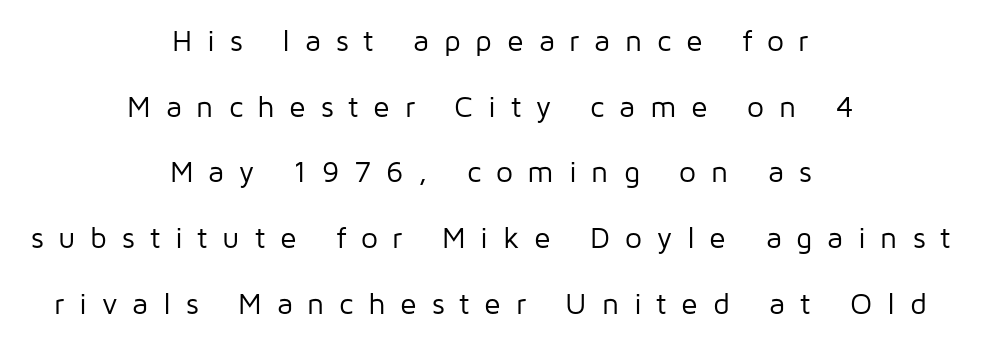
Horizontal alignment here is central, giving a formal, balanced look. A typesetter would call this proportional, since set widths differ per character. Grotesque or geometric, the face here clearly has no serifs. The space directly below the letters is spotless.
